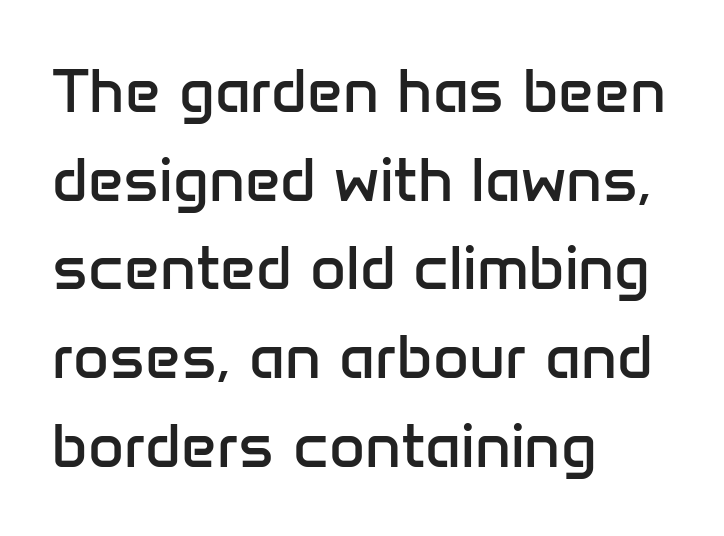
The block of text has a typical density, with ordinary space between rows. This rendering features lettering with no underline. Unlike a traditional serif, this face leaves its strokes unadorned. A classic flush-left, rag-right setting is used for this passage. Looks like regular typesetting: each glyph gets only the width it needs. In terms of posture, this sample is upright.
